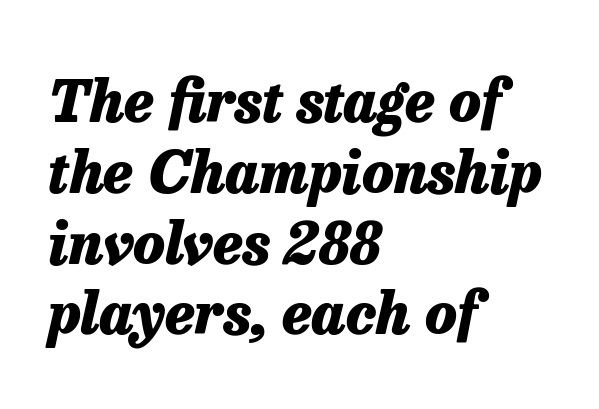
{"italic": "yes", "lean": "right", "slant_degrees": 13, "bold": "yes", "weight": "heavy", "width": "normal", "stroke_contrast": "low", "x_height": "medium", "monospaced": "no", "underline": "no", "align": "left", "line_spacing_ratio": 1.22, "letter_spacing": "normal", "letter_spacing_em": 0.0, "glyph_px": 58}
